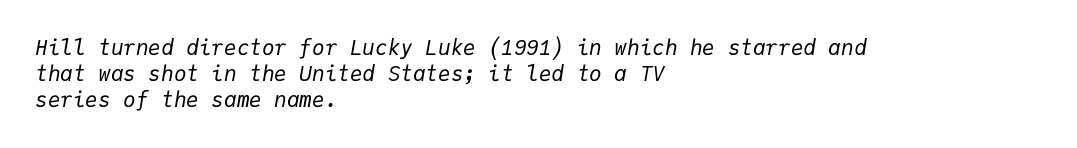
This rendering leaves character spacing at its baseline value. Which margin do the lines hug? The left one — the right edge is uneven. Lines of text with bare space underneath. Is this a heavy cut? Hardly; it is regular or lighter.
